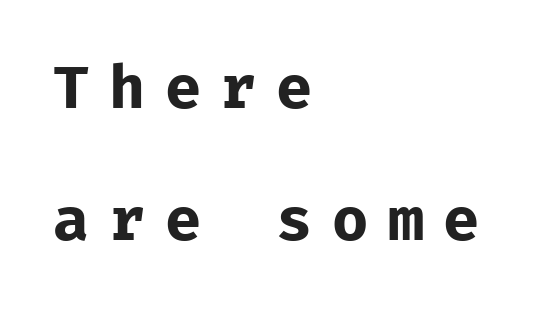
The image shows 59 px bold sans-serif type, upright; set left-aligned, loose line spacing (2.24x), unusually wide letter spacing (+0.33 em), not underlined; low stroke contrast and a medium x-height.
